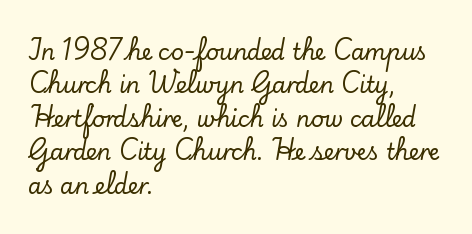
The image shows 22 px text type; set left-aligned, normal line spacing (1.52x), normal letter spacing, not underlined.
